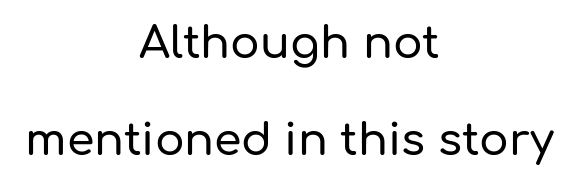
Q: Is the text italic (slanted)? A: No, it is upright.
Q: Is the typeface a serif or a sans-serif typeface? A: Sans-serif.
Q: Is the text underlined? A: No.
Q: How is the paragraph aligned? A: Centered.
Q: Is the spacing between letters normal or unusually wide? A: Normal.
Q: Is the spacing between lines tight, normal or loose? A: Loose.
Q: Width (condensed, normal, or wide)? A: Normal.
Q: Stroke contrast? A: Low.
Q: x-height? A: Medium.
Q: Monospaced? A: No.
